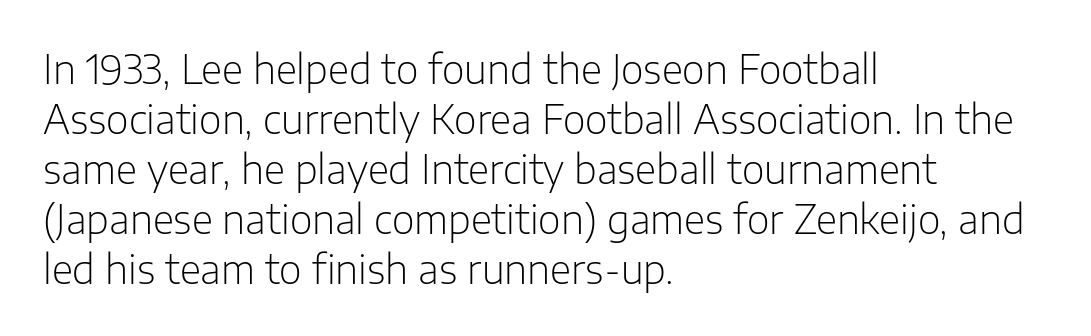
Q: Is the text bold? A: No.
Q: Is the text italic (slanted)? A: No, it is upright.
Q: Is the typeface a serif or a sans-serif typeface? A: Sans-serif.
Q: Is the text underlined? A: No.
Q: How is the paragraph aligned? A: Left-aligned.
Q: Is the spacing between letters normal or unusually wide? A: Normal.
Q: Is the spacing between lines tight, normal or loose? A: Normal.
Q: Width (condensed, normal, or wide)? A: Normal.
Q: Stroke contrast? A: Low.
Q: x-height? A: Medium.
Q: Monospaced? A: No.
